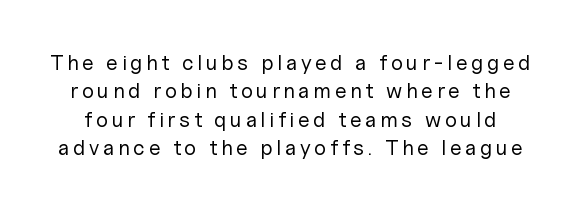
The image shows 21 px text type, upright; set normal line spacing (1.35x), not underlined.
